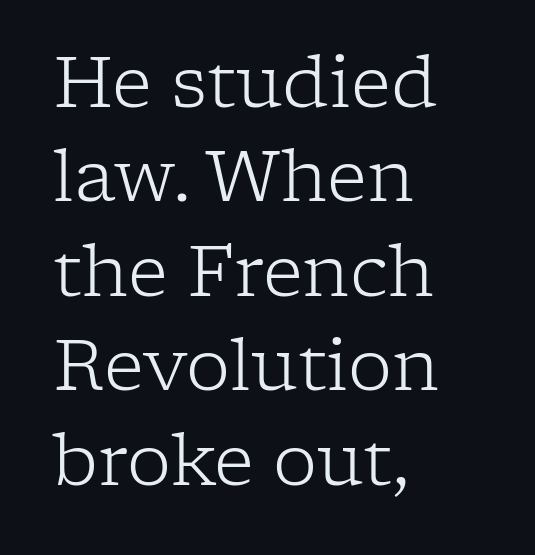
The image shows 70 px light serif type, upright; set left-aligned, normal line spacing (1.35x), normal letter spacing, not underlined; low stroke contrast and a medium x-height.
